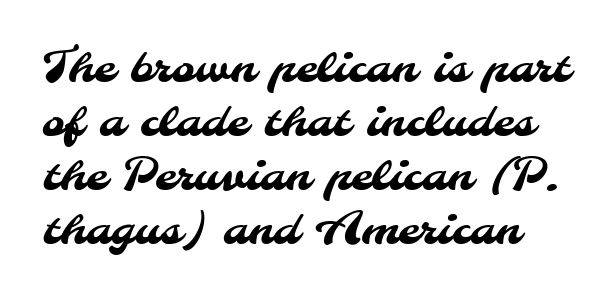
A typesetter would label this face a sans. Bare-footed words on every line. Proportional: the letters do not fall into vertical columns. This sample uses plain, unmodified letter spacing.
